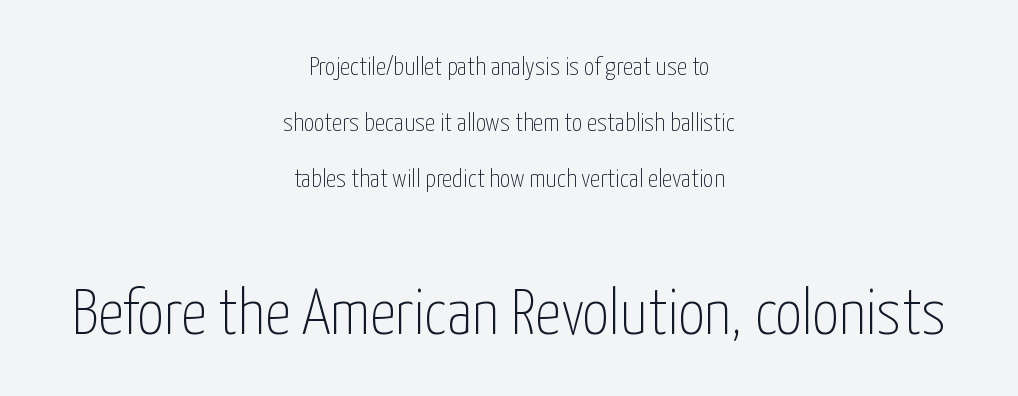
These lines stand farther apart than default settings would place them. The letters advance in unequal steps, a hallmark of proportional type. Both edges are ragged and mirror each other, which tells us the setting is centered. Vertical strokes here are truly vertical. This rendering leaves character spacing at its baseline value. Bare-footed words on every line.
